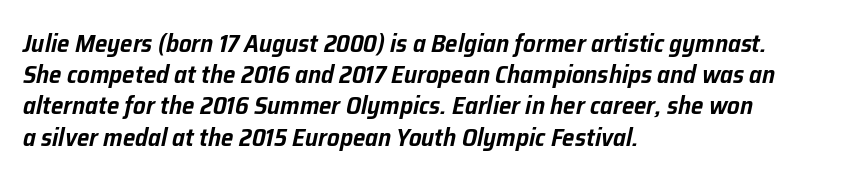
The rendering anchors every line to the left-hand side. The type is set solid horizontally, with unmodified tracking. Descender tails drop into unmarked territory. If you measured baseline to baseline, you'd find a middling distance.
